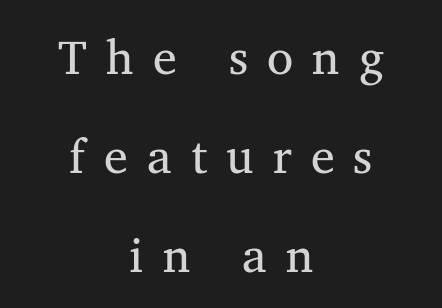
{"serif": "yes", "italic": "no", "bold": "no", "weight": "regular", "width": "normal", "stroke_contrast": "medium", "x_height": "medium", "monospaced": "no", "underline": "no", "align": "center", "line_spacing": "loose", "line_spacing_ratio": 2.06, "letter_spacing": "wide", "letter_spacing_em": 0.4, "glyph_px": 48}
